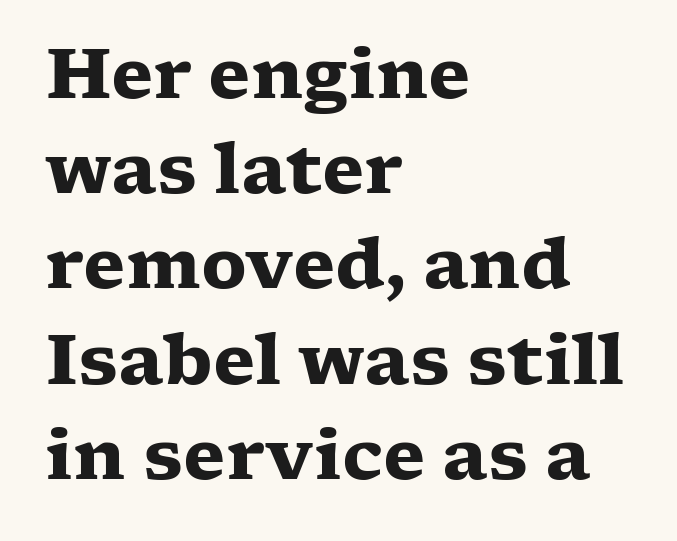
The image shows 69 px heavy, wide serif type, upright; set left-aligned, normal line spacing (1.38x), normal letter spacing, not underlined; low stroke contrast and a medium x-height.
